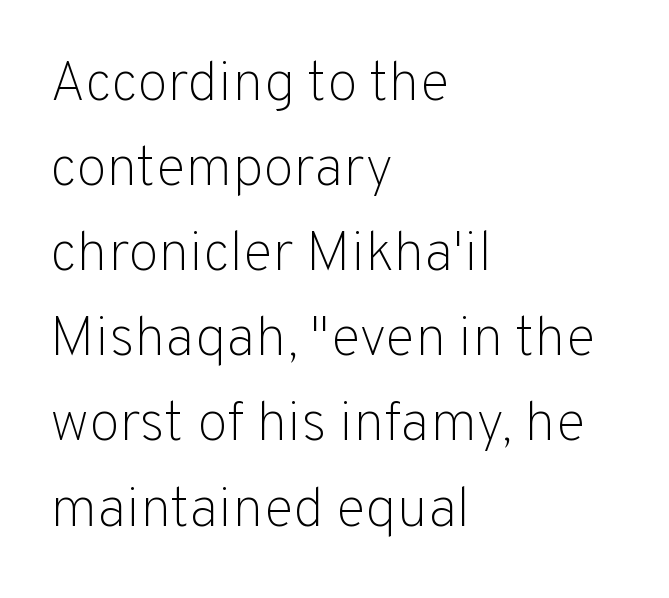
Each letter keeps its own natural width here, so spacing adapts to shape. Beneath every word, the page is bare. The vertical gap from one line to the next is medium. The paragraph has a hard left edge and a soft right edge. Nope, no serifs anywhere on these letters.
